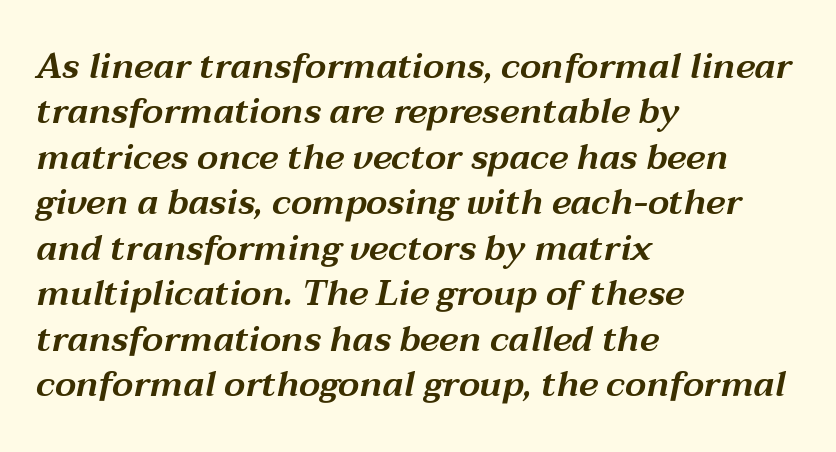
Q: Is the text italic (slanted)? A: Yes, it leans right by about 12 degrees.
Q: Is the text underlined? A: No.
Q: How is the paragraph aligned? A: Left-aligned.
Q: Is the spacing between letters normal or unusually wide? A: Normal.
Q: Is the spacing between lines tight, normal or loose? A: Normal.
Q: Width (condensed, normal, or wide)? A: Wide.
Q: Stroke contrast? A: Medium.
Q: x-height? A: Medium.
Q: Monospaced? A: No.
